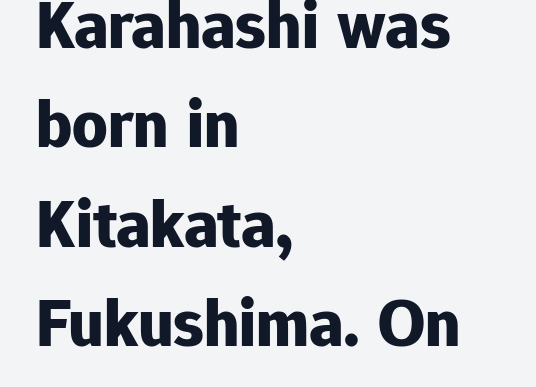
{"serif": "no", "italic": "no", "bold": "yes", "weight": "bold", "width": "normal", "stroke_contrast": "low", "x_height": "medium", "monospaced": "no", "underline": "no", "align": "left", "line_spacing": "normal", "line_spacing_ratio": 1.44, "letter_spacing": "normal", "letter_spacing_em": 0.0, "glyph_px": 69}
